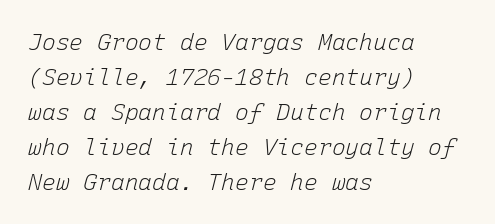
The image shows 23 px text type, italic (leaning right); set left-aligned, normal line spacing (1.52x), normal letter spacing, not underlined.
